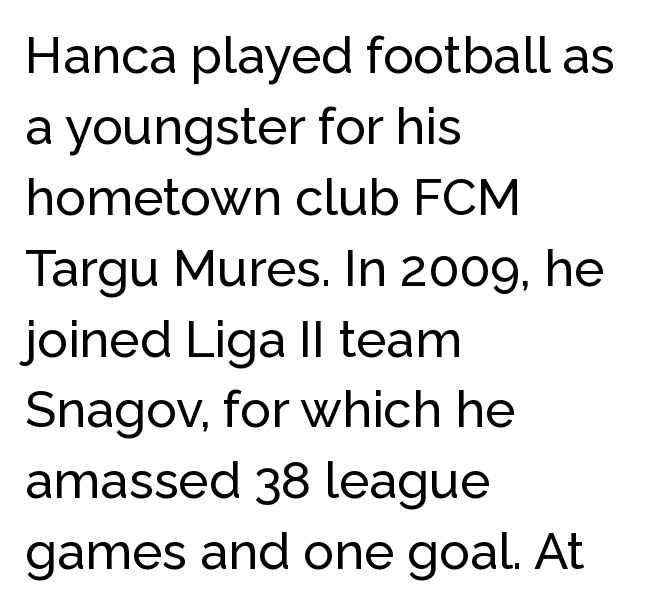
Q: Is the text italic (slanted)? A: No, it is upright.
Q: Is the typeface a serif or a sans-serif typeface? A: Sans-serif.
Q: Is the text underlined? A: No.
Q: How is the paragraph aligned? A: Left-aligned.
Q: Is the spacing between letters normal or unusually wide? A: Normal.
Q: Is the spacing between lines tight, normal or loose? A: Normal.
Q: Width (condensed, normal, or wide)? A: Normal.
Q: Stroke contrast? A: Low.
Q: x-height? A: Medium.
Q: Monospaced? A: No.
